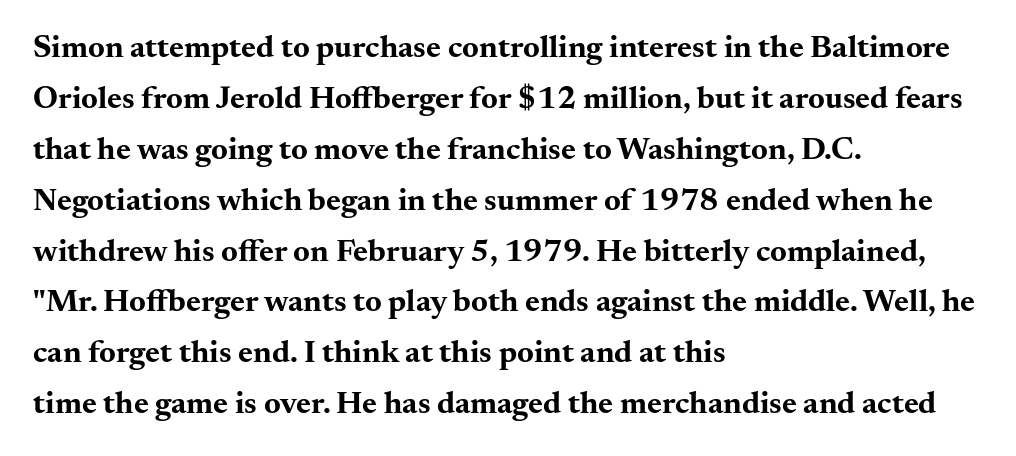
A typesetter would mark this as roman, not italic. The words here are not underlined. The letters carry serifs — small finishing strokes at the ends of their stems. A typesetter would call this proportional, since set widths differ per character.
